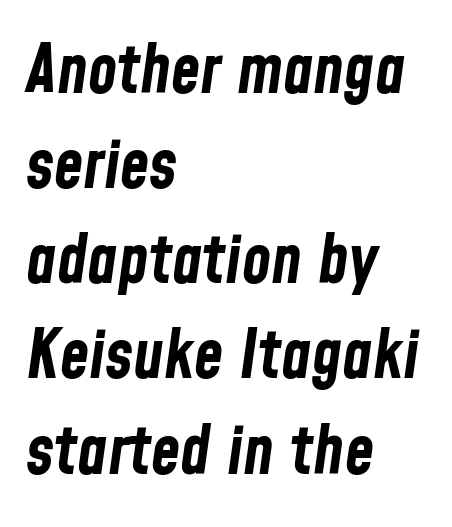
The image shows 67 px bold, condensed type, italic (leaning right); set left-aligned, normal line spacing (1.42x), normal letter spacing, not underlined; low stroke contrast and a medium x-height.
